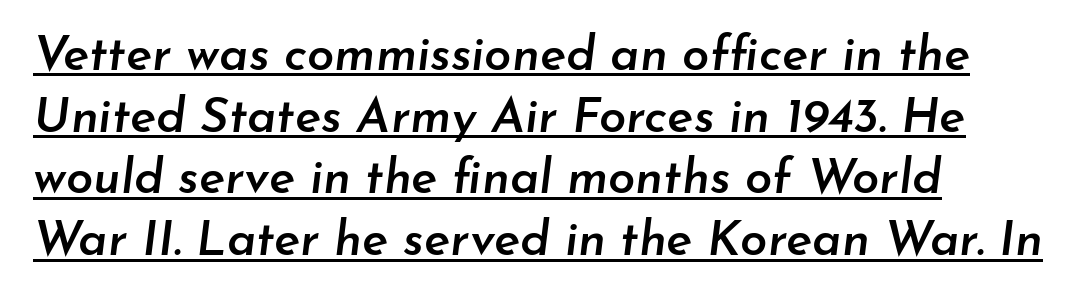
Q: Is the text bold? A: Semi-bold.
Q: Is the text italic (slanted)? A: Yes, it leans right by about 7 degrees.
Q: Is the text underlined? A: Yes.
Q: How is the paragraph aligned? A: Left-aligned.
Q: Is the spacing between letters normal or unusually wide? A: Normal.
Q: Is the spacing between lines tight, normal or loose? A: Normal.
Q: Width (condensed, normal, or wide)? A: Normal.
Q: Stroke contrast? A: Low.
Q: x-height? A: Small.
Q: Monospaced? A: No.
